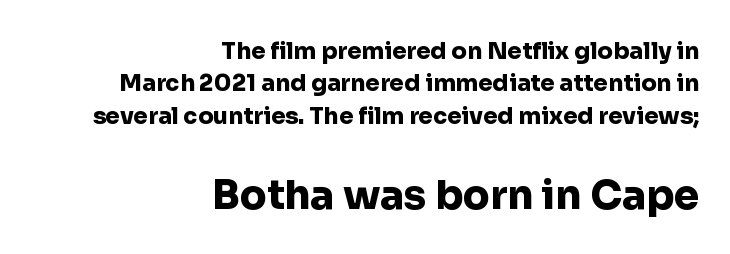
{"serif": "no", "italic": "no", "bold": "yes", "weight": "heavy", "width": "normal", "stroke_contrast": "low", "x_height": "medium", "monospaced": "no", "underline": "no", "align": "right", "line_spacing": "normal", "line_spacing_ratio": 1.41, "letter_spacing": "normal", "letter_spacing_em": 0.0, "larger_block": "second", "size_ratio": 1.74, "glyph_px": 40}
